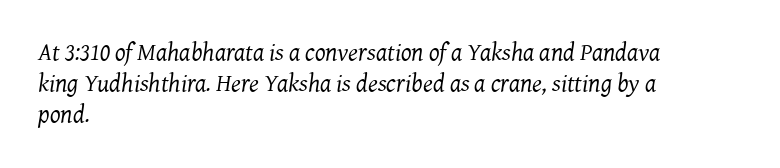
{"italic": "yes", "lean": "right", "slant_degrees": 7, "bold": "no", "underline": "no", "align": "left", "line_spacing": "normal", "line_spacing_ratio": 1.25, "letter_spacing": "normal", "letter_spacing_em": 0.0, "glyph_px": 25}
